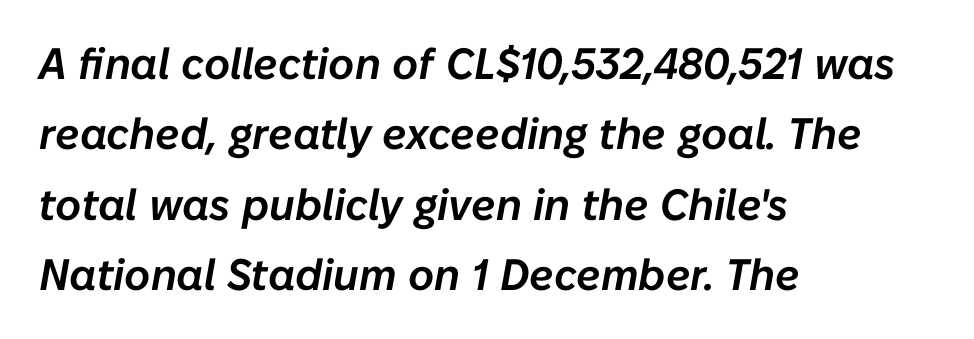
Only glyphs here, with clear space below each row. Characters are canted at an angle relative to the baseline's perpendicular. Compared with typical body copy, the letter spacing here is the same. Summary of vertical rhythm: regular, with standard interline spacing. Note the varied advance widths — an 'i' is clearly narrower than an 'm'.
